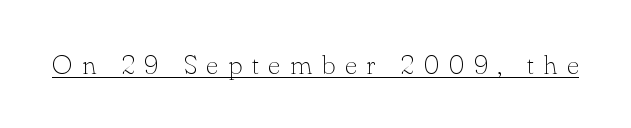
{"italic": "no", "bold": "no", "underline": "yes", "letter_spacing": "wide", "letter_spacing_em": 0.35, "glyph_px": 27}
